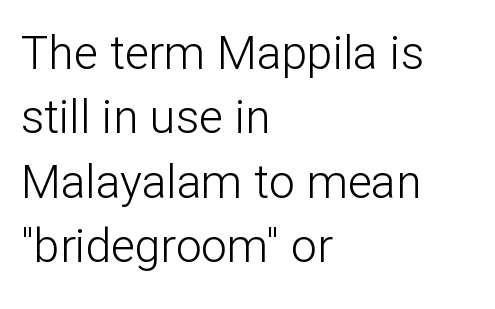
Q: Is the text bold? A: No.
Q: Is the text italic (slanted)? A: No, it is upright.
Q: Is the typeface a serif or a sans-serif typeface? A: Sans-serif.
Q: Is the text underlined? A: No.
Q: How is the paragraph aligned? A: Left-aligned.
Q: Is the spacing between letters normal or unusually wide? A: Normal.
Q: Is the spacing between lines tight, normal or loose? A: Normal.
Q: Width (condensed, normal, or wide)? A: Normal.
Q: Stroke contrast? A: Low.
Q: x-height? A: Medium.
Q: Monospaced? A: No.
